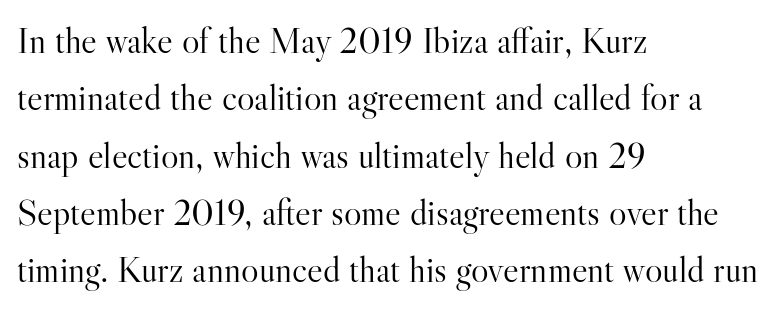
{"serif": "yes", "italic": "no", "bold": "no", "weight": "light", "width": "normal", "stroke_contrast": "high", "x_height": "small", "monospaced": "no", "underline": "no", "align": "left", "line_spacing": "normal", "line_spacing_ratio": 1.55, "letter_spacing": "normal", "letter_spacing_em": 0.0, "glyph_px": 37}
